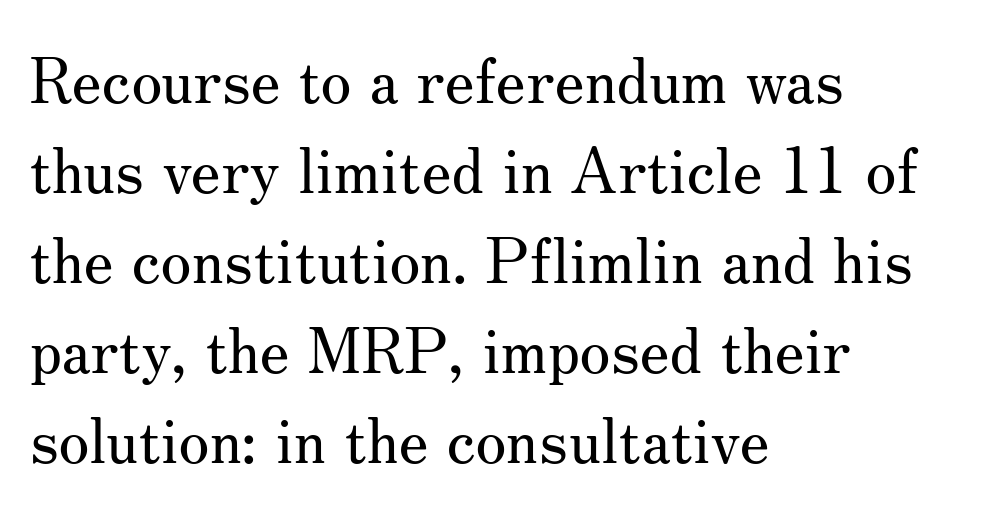
{"serif": "yes", "italic": "no", "bold": "no", "weight": "regular", "width": "normal", "stroke_contrast": "medium", "x_height": "small", "monospaced": "no", "underline": "no", "align": "left", "line_spacing": "normal", "line_spacing_ratio": 1.43, "letter_spacing": "normal", "letter_spacing_em": 0.0, "glyph_px": 63}
